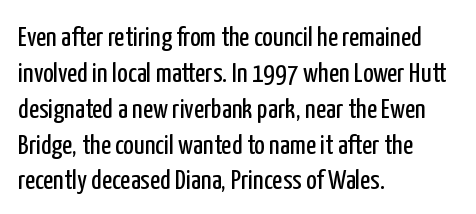
Upright lettering throughout. The face used here is proportionally spaced, like ordinary book or web type. If you drew a ruler down the left edge, every line would touch it. No feet cap the strokes, marking this as sans-serif type. The face looks like a standard text weight, possibly lighter. Normally led — the rows are evenly, conventionally spaced.
